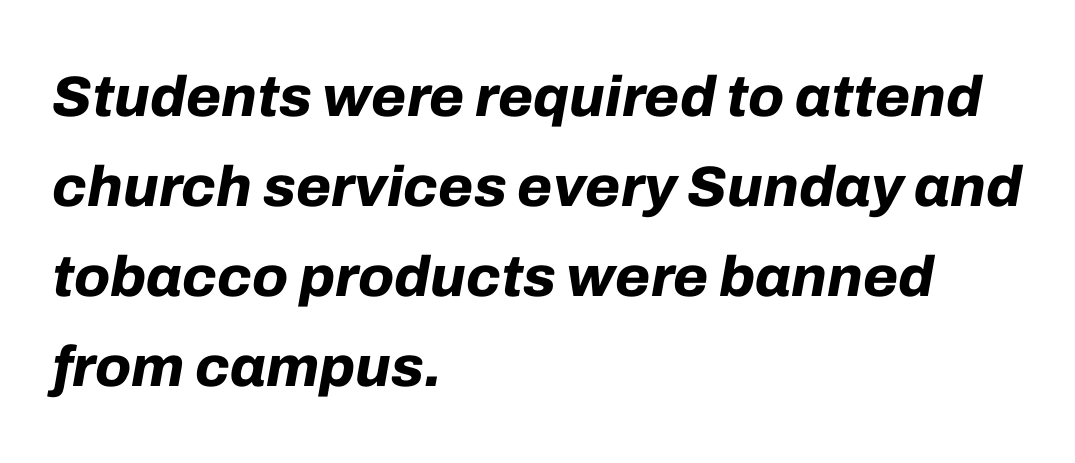
A full-strength bold gives these letters their thick strokes. Just letters on the line, the space beneath them empty. Characters are canted at an angle relative to the baseline's perpendicular. Tracking value appears to be zero — textbook default spacing.
